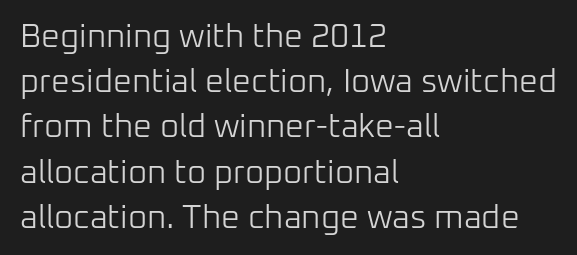
{"serif": "no", "italic": "no", "bold": "no", "weight": "light", "width": "normal", "stroke_contrast": "low", "x_height": "medium", "monospaced": "no", "underline": "no", "align": "left", "line_spacing": "normal", "line_spacing_ratio": 1.37, "letter_spacing": "normal", "letter_spacing_em": 0.0, "glyph_px": 33}
